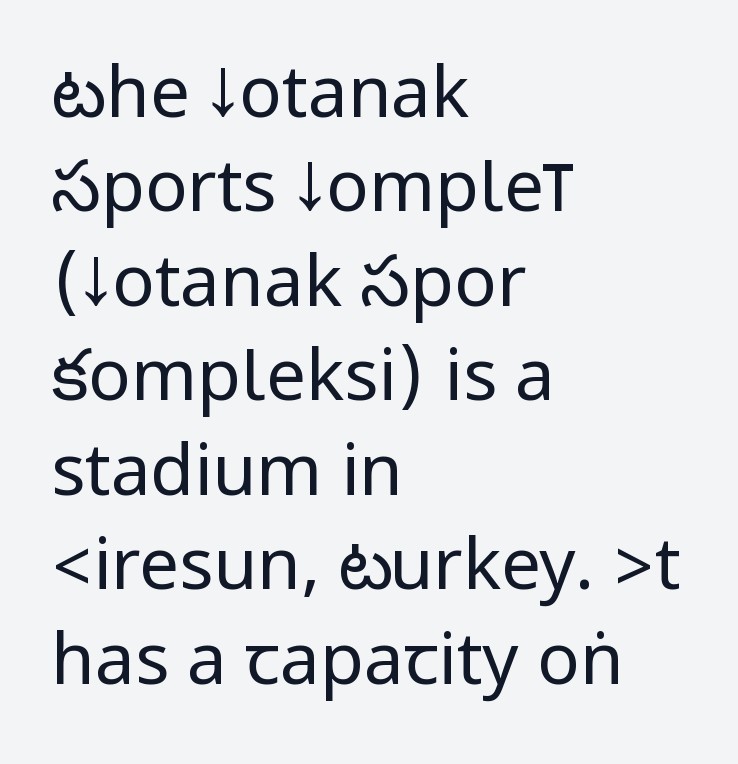
Q: Is the text bold? A: No.
Q: Is the text italic (slanted)? A: No, it is upright.
Q: Is the typeface a serif or a sans-serif typeface? A: Sans-serif.
Q: Is the text underlined? A: No.
Q: How is the paragraph aligned? A: Left-aligned.
Q: Is the spacing between letters normal or unusually wide? A: Normal.
Q: Is the spacing between lines tight, normal or loose? A: Normal.
Q: Width (condensed, normal, or wide)? A: Condensed.
Q: Stroke contrast? A: Low.
